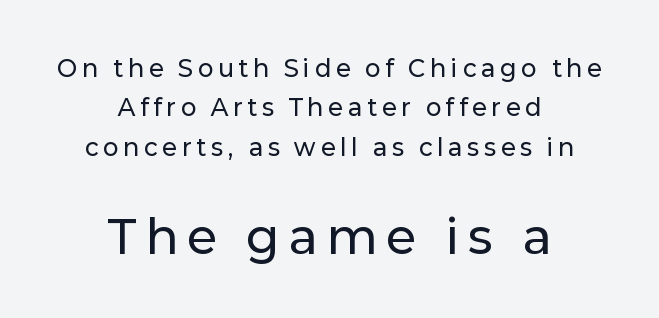
Honestly, the letter spacing is so wide it's the main thing you notice. The designer gave the closing block more size than the opening block. The face used here is proportionally spaced, like ordinary book or web type. Centered paragraph, ragged on both sides.
